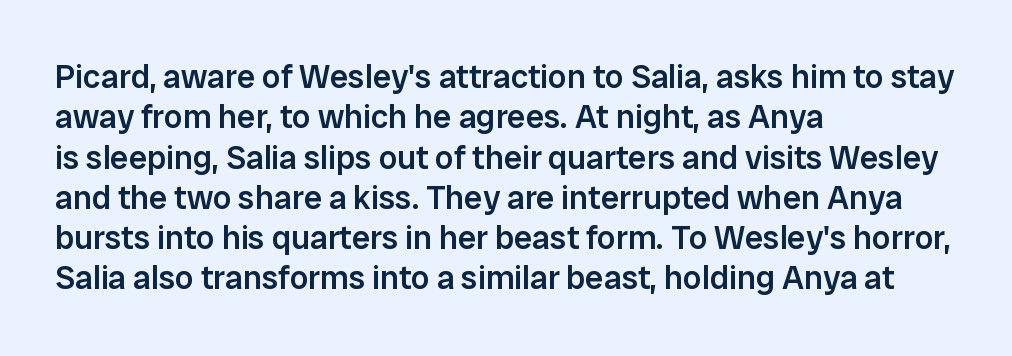
The image shows 33 px semibold sans-serif type, upright; set left-aligned, line spacing 1.22x, normal letter spacing, not underlined; low stroke contrast and a medium x-height.
